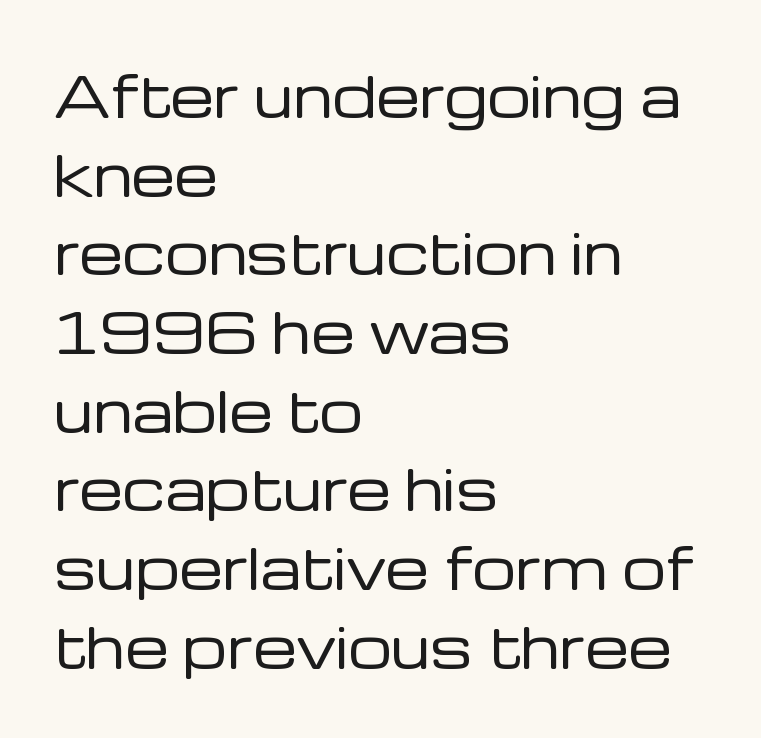
The image shows 55 px regular-weight sans-serif type, upright; set left-aligned, normal line spacing (1.43x), normal letter spacing, not underlined; low stroke contrast and a medium x-height.
